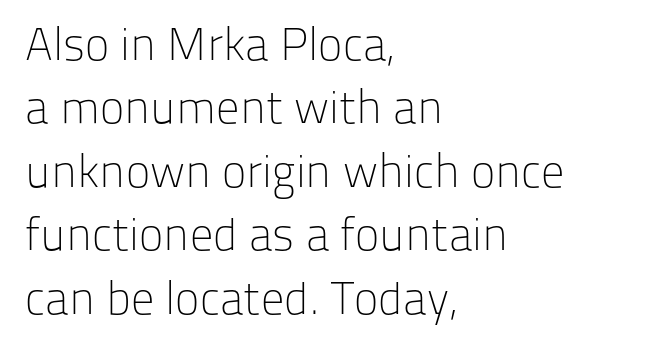
{"serif": "no", "italic": "no", "bold": "no", "weight": "light", "width": "normal", "stroke_contrast": "low", "x_height": "medium", "monospaced": "no", "underline": "no", "align": "left", "line_spacing": "normal", "line_spacing_ratio": 1.38, "letter_spacing": "normal", "letter_spacing_em": 0.0, "glyph_px": 46}
